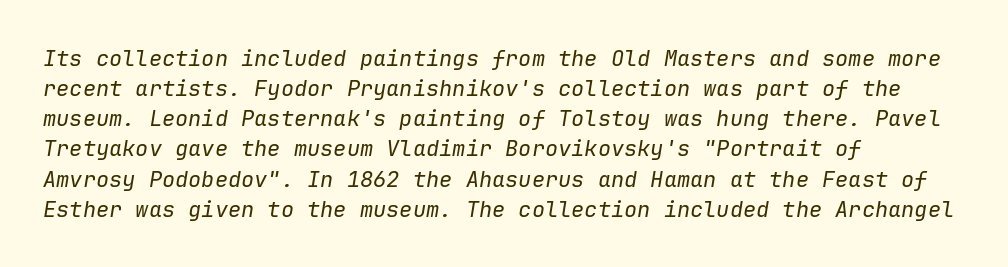
Q: Is the text bold? A: No.
Q: Is the text italic (slanted)? A: Yes, it leans right by about 9 degrees.
Q: Is the text underlined? A: No.
Q: How is the paragraph aligned? A: Left-aligned.
Q: Is the spacing between letters normal or unusually wide? A: Normal.
Q: Is the spacing between lines tight, normal or loose? A: Normal.
